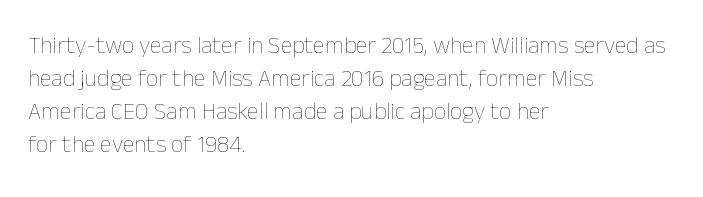
These lines stack with their left ends in a neat column. Letters rest on an invisible, unmarked baseline. The lines sit at an ordinary, default distance from one another. The type sits square on the baseline with zero lean. No letter is thick-stroked: the sample isn't bold. Default kerning and tracking; the words read as compact shapes.
